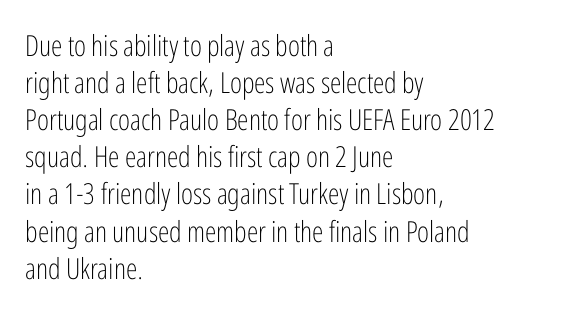
{"serif": "no", "italic": "no", "bold": "no", "weight": "light", "width": "condensed", "stroke_contrast": "low", "x_height": "medium", "monospaced": "no", "underline": "no", "align": "left", "line_spacing": "normal", "line_spacing_ratio": 1.28, "letter_spacing": "normal", "letter_spacing_em": 0.0, "glyph_px": 29}
